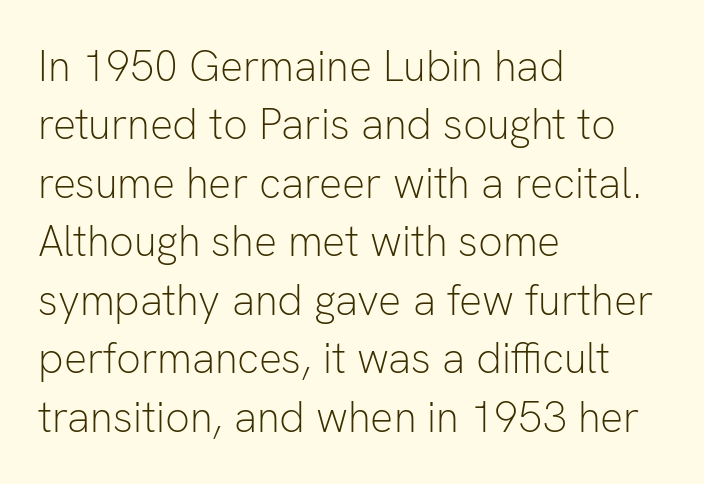
Think of a printed novel: that variable character pitch is what you see here. Nothing sits at the stroke ends, so this counts as sans-serif. Each stroke keeps to a modest, everyday thickness or less. The zone under the glyphs is completely vacant. The lettering holds an erect, upright posture throughout.
